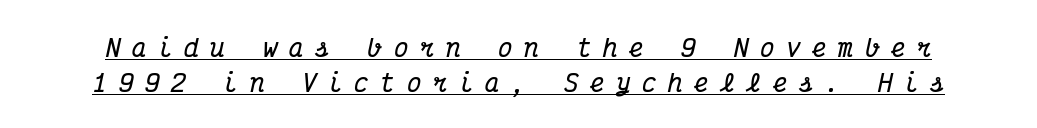
Q: Is the text bold? A: Yes.
Q: Is the text italic (slanted)? A: Yes, it leans right by about 12 degrees.
Q: Is the text underlined? A: Yes.
Q: Is the spacing between letters normal or unusually wide? A: Unusually wide.
Q: Is the spacing between lines tight, normal or loose? A: Normal.
